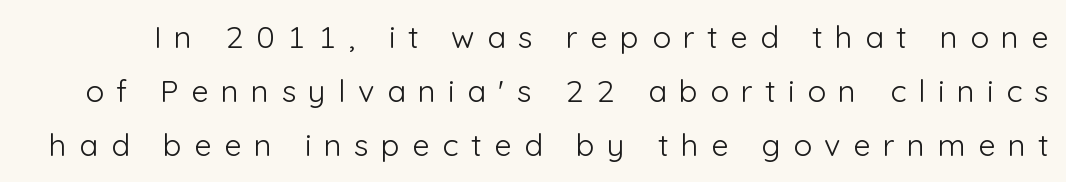
Q: Is the text bold? A: No.
Q: Is the text italic (slanted)? A: No, it is upright.
Q: Is the typeface a serif or a sans-serif typeface? A: Sans-serif.
Q: Is the text underlined? A: No.
Q: Is the spacing between letters normal or unusually wide? A: Unusually wide.
Q: Width (condensed, normal, or wide)? A: Normal.
Q: Stroke contrast? A: Low.
Q: x-height? A: Medium.
Q: Monospaced? A: No.
